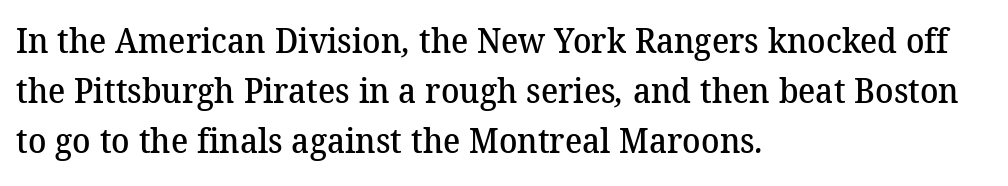
The image shows 34 px semibold serif type; set left-aligned, normal line spacing (1.47x), normal letter spacing, not underlined; medium stroke contrast and a medium x-height.
